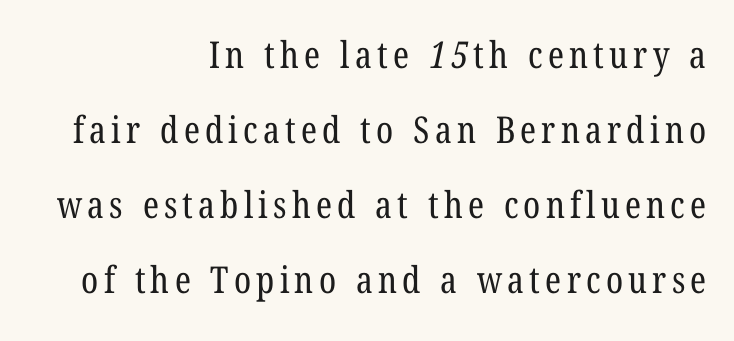
This sample uses a serif face. The face used here is proportionally spaced, like ordinary book or web type. Is the type heavy? It reads as light-to-regular instead. Each row of text sits above clean, open space. Reading down the block, your eye finds every line finishing at a fixed right position.
